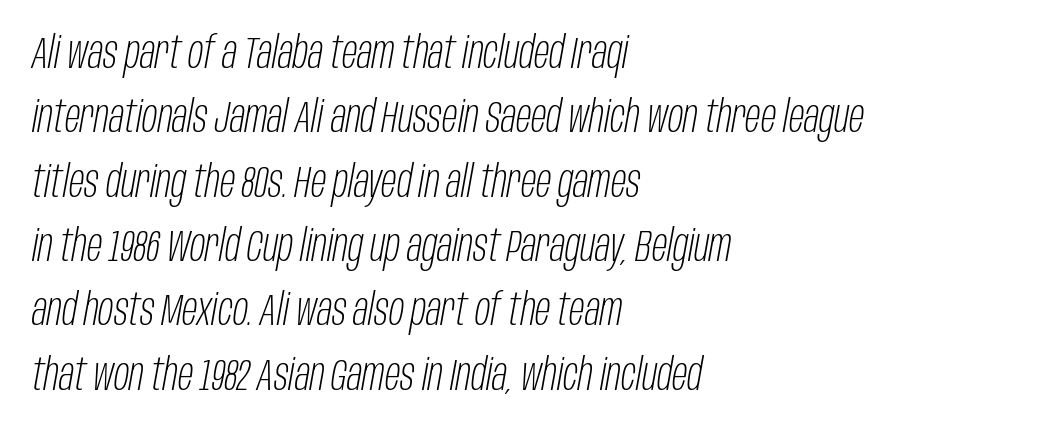
Q: Is the text bold? A: No.
Q: Is the text italic (slanted)? A: Yes, it leans right by about 10 degrees.
Q: Is the text underlined? A: No.
Q: How is the paragraph aligned? A: Left-aligned.
Q: Is the spacing between letters normal or unusually wide? A: Normal.
Q: Is the spacing between lines tight, normal or loose? A: Normal.
Q: Width (condensed, normal, or wide)? A: Condensed.
Q: Stroke contrast? A: Low.
Q: x-height? A: Large.
Q: Monospaced? A: No.
